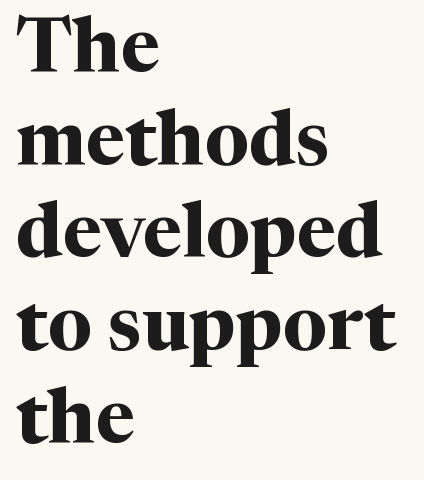
Q: Is the text bold? A: Yes.
Q: Is the text italic (slanted)? A: No, it is upright.
Q: Is the typeface a serif or a sans-serif typeface? A: Serif.
Q: Is the text underlined? A: No.
Q: How is the paragraph aligned? A: Left-aligned.
Q: Is the spacing between letters normal or unusually wide? A: Normal.
Q: Width (condensed, normal, or wide)? A: Normal.
Q: Stroke contrast? A: Medium.
Q: x-height? A: Medium.
Q: Monospaced? A: No.
